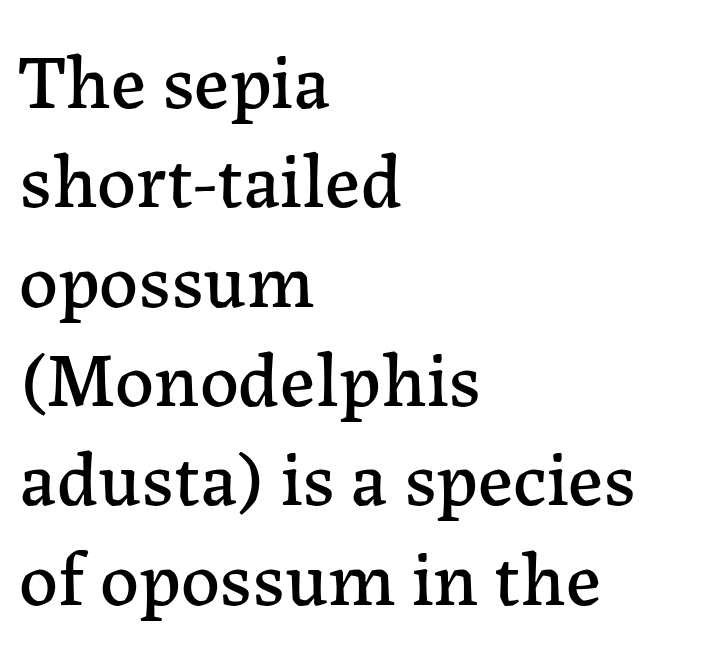
Q: Is the text italic (slanted)? A: No, it is upright.
Q: Is the typeface a serif or a sans-serif typeface? A: Serif.
Q: Is the text underlined? A: No.
Q: How is the paragraph aligned? A: Left-aligned.
Q: Is the spacing between letters normal or unusually wide? A: Normal.
Q: Is the spacing between lines tight, normal or loose? A: Normal.
Q: Width (condensed, normal, or wide)? A: Normal.
Q: Stroke contrast? A: Low.
Q: x-height? A: Medium.
Q: Monospaced? A: No.
